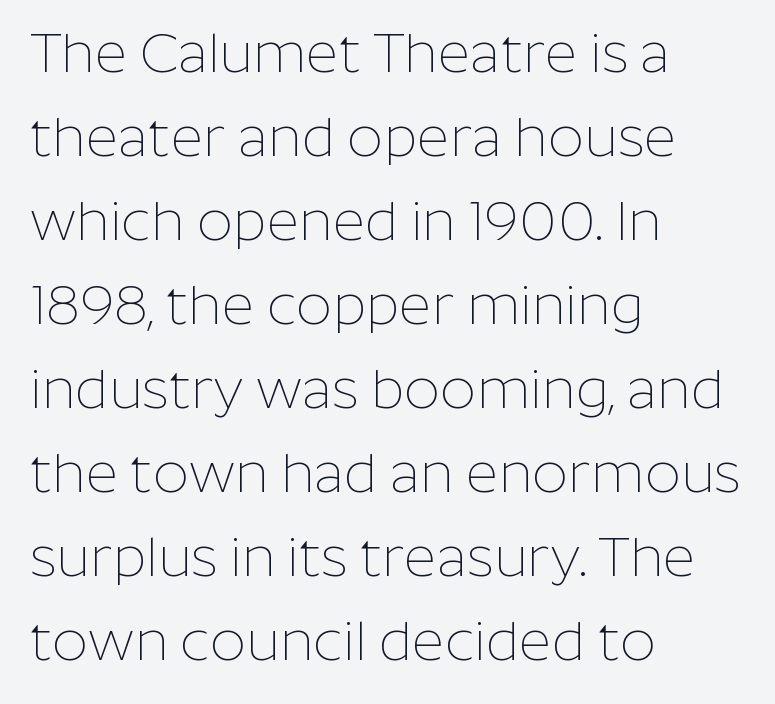
Q: Is the text bold? A: No.
Q: Is the text italic (slanted)? A: No, it is upright.
Q: Is the typeface a serif or a sans-serif typeface? A: Sans-serif.
Q: Is the text underlined? A: No.
Q: How is the paragraph aligned? A: Left-aligned.
Q: Is the spacing between letters normal or unusually wide? A: Normal.
Q: Is the spacing between lines tight, normal or loose? A: Normal.
Q: Width (condensed, normal, or wide)? A: Normal.
Q: Stroke contrast? A: Low.
Q: x-height? A: Medium.
Q: Monospaced? A: No.
